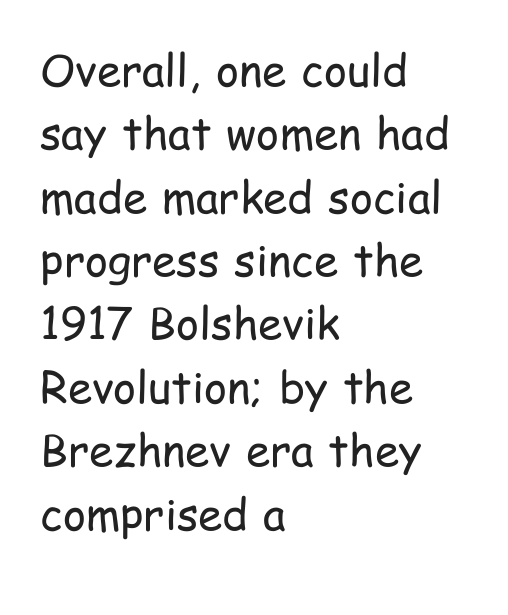
Spacing verdict: proportional, widths tailored to each character. Reading down the block, your eye returns to a fixed left position each line. Check the space under the baseline: it is left empty. The lettering holds an erect, upright posture throughout. The glyphs in this specimen are sans serif.
